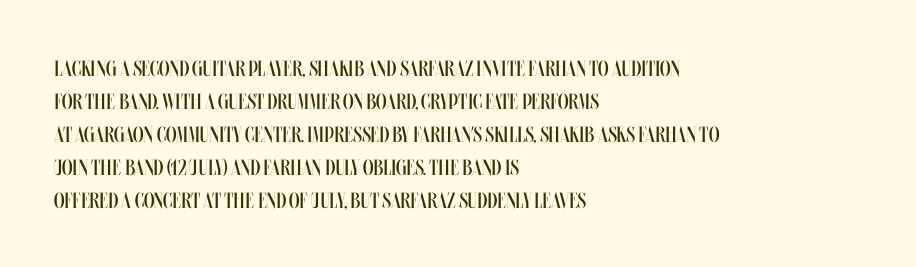
Q: Is the text bold? A: No.
Q: Is the text italic (slanted)? A: No, it is upright.
Q: Is the text underlined? A: No.
Q: How is the paragraph aligned? A: Left-aligned.
Q: Is the spacing between letters normal or unusually wide? A: Normal.
Q: Is the spacing between lines tight, normal or loose? A: Normal.
